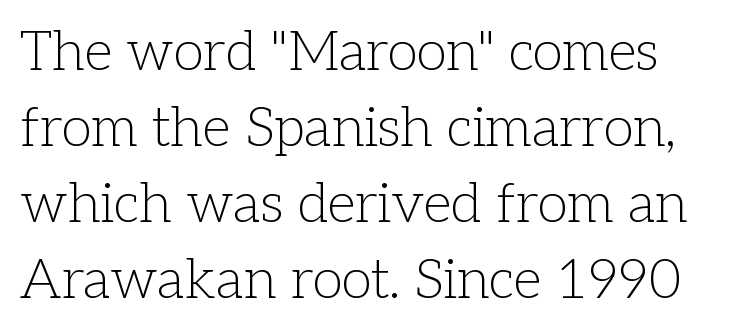
Q: Is the text bold? A: No.
Q: Is the text italic (slanted)? A: No, it is upright.
Q: Is the typeface a serif or a sans-serif typeface? A: Serif.
Q: Is the text underlined? A: No.
Q: Is the spacing between letters normal or unusually wide? A: Normal.
Q: Is the spacing between lines tight, normal or loose? A: Normal.
Q: Width (condensed, normal, or wide)? A: Normal.
Q: Stroke contrast? A: Low.
Q: x-height? A: Medium.
Q: Monospaced? A: No.
